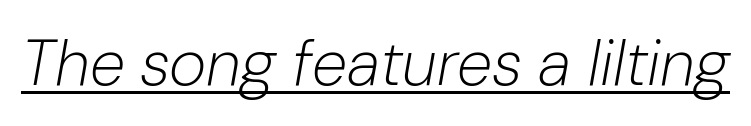
Characters are canted at an angle relative to the baseline's perpendicular. Each word holds together tightly as a unit, with standard inter-letter gaps. A quiet, ordinary-to-light weight characterises the typeface. These lines are rendered in a variable-pitch font.
